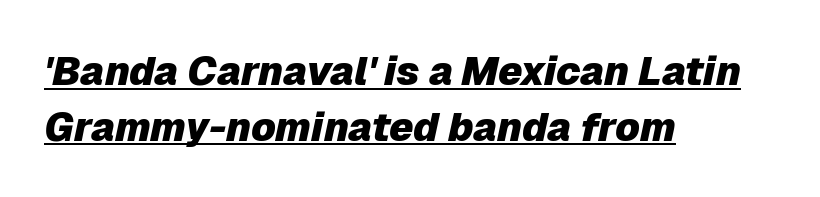
Tall strokes in this sample are angled rather than plumb. This rendering leaves character spacing at its baseline value. Summary of vertical rhythm: regular, with standard interline spacing. Horizontal alignment here is leftward, the default for most running prose. How heavy is the stroke? Heavy — this is a bold.
